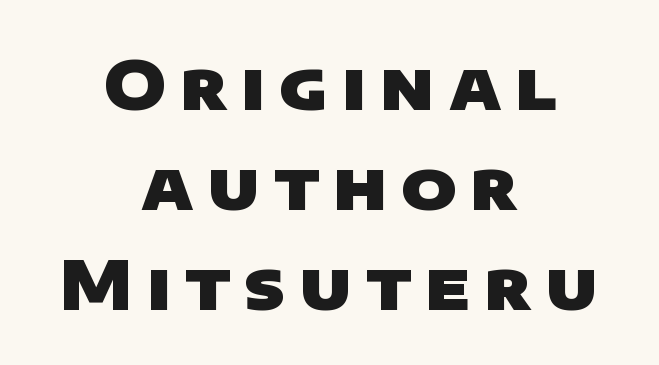
Q: Is the text bold? A: Yes.
Q: Is the typeface a serif or a sans-serif typeface? A: Sans-serif.
Q: Is the text underlined? A: No.
Q: How is the paragraph aligned? A: Centered.
Q: Is the spacing between letters normal or unusually wide? A: Unusually wide.
Q: Is the spacing between lines tight, normal or loose? A: Normal.
Q: Width (condensed, normal, or wide)? A: Wide.
Q: Stroke contrast? A: Low.
Q: x-height? A: Large.
Q: Monospaced? A: No.
